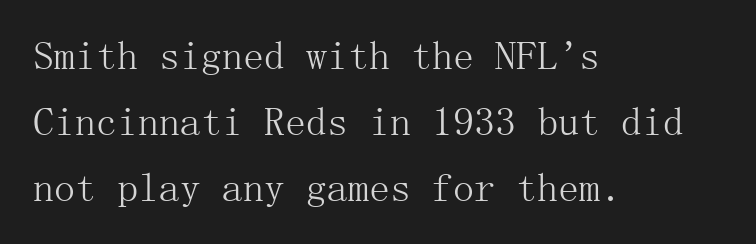
{"serif": "yes", "italic": "no", "bold": "no", "weight": "light", "width": "normal", "stroke_contrast": "medium", "x_height": "medium", "underline": "no", "align": "left", "line_spacing": "normal", "line_spacing_ratio": 1.57, "letter_spacing": "normal", "letter_spacing_em": 0.0, "glyph_px": 42}
